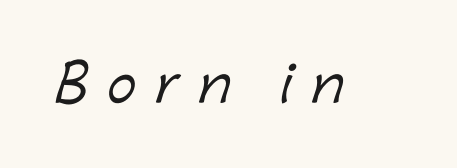
{"serif": "no", "width": "normal", "stroke_contrast": "low", "x_height": "medium", "monospaced": "no", "underline": "no", "letter_spacing": "wide", "letter_spacing_em": 0.39, "glyph_px": 49}
